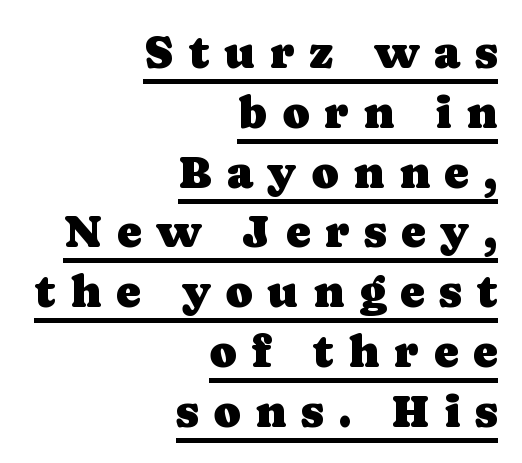
{"serif": "yes", "italic": "no", "width": "normal", "stroke_contrast": "low", "x_height": "medium", "monospaced": "no", "underline": "yes", "align": "right", "line_spacing": "normal", "line_spacing_ratio": 1.3, "letter_spacing": "wide", "letter_spacing_em": 0.32, "glyph_px": 46}
